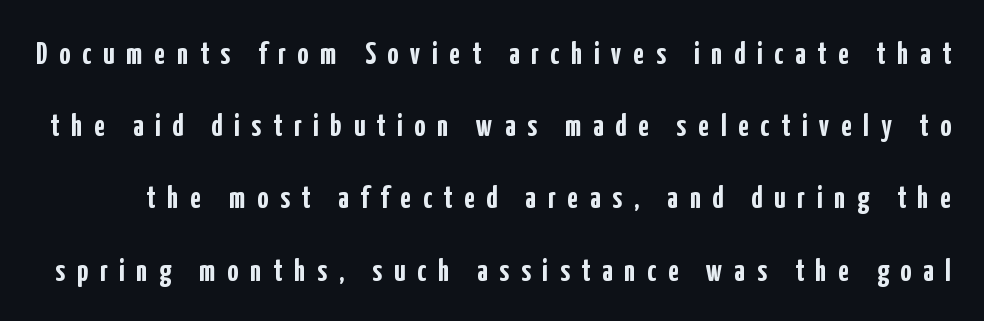
{"serif": "no", "italic": "no", "bold": "yes", "weight": "semibold", "width": "condensed", "stroke_contrast": "low", "x_height": "medium", "monospaced": "no", "underline": "no", "line_spacing": "loose", "line_spacing_ratio": 2.33, "letter_spacing": "wide", "letter_spacing_em": 0.38, "glyph_px": 31}
